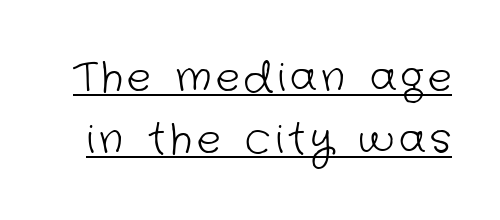
Caption: lettering with a line underneath. Classification — sans serif. On a weight scale, this lands at 450 or below. Character widths vary here, with narrow letters taking less room than wide ones. One glance says typical: line gaps are just what's usual.
